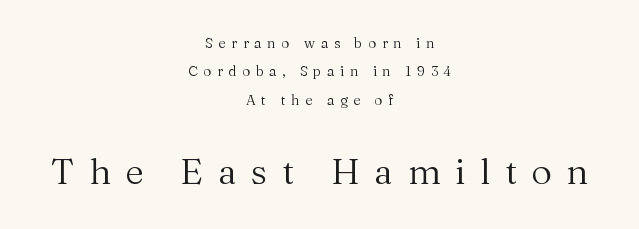
{"serif": "yes", "italic": "no", "bold": "no", "weight": "regular", "width": "normal", "stroke_contrast": "medium", "x_height": "medium", "monospaced": "no", "underline": "no", "align": "center", "line_spacing": "loose", "line_spacing_ratio": 2.03, "letter_spacing": "wide", "letter_spacing_em": 0.4, "larger_block": "second", "size_ratio": 2.57, "glyph_px": 36}
